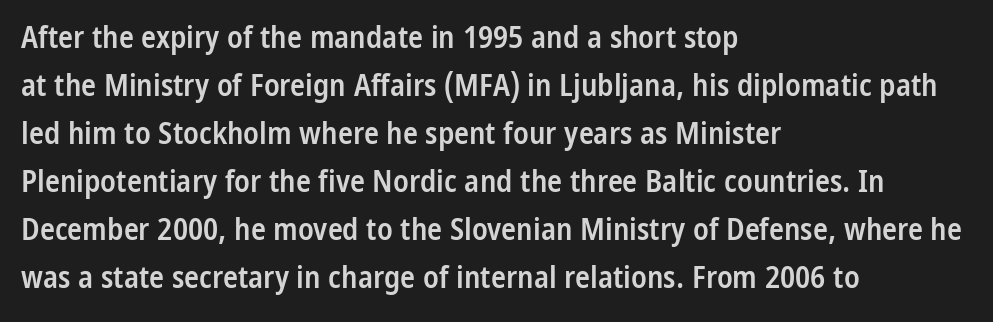
Do the characters align in a grid? No, the font is proportional. Rows of type keep a routine distance in the vertical direction. Quick note: not italic, upright. One-word summary of the alignment: left. Unmarked baselines from the first word to the last. What stands out about the letter spacing? Nothing — it is the standard amount.
